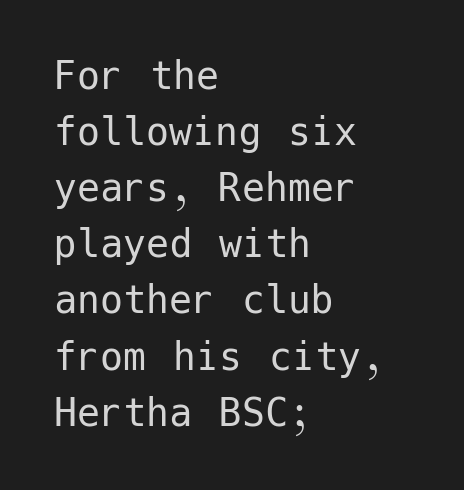
Caption: standard tracking, unaltered. This is sans-serif lettering, the kind often seen on screens and signage. In CSS terms this would be text-align: left. Is there any slant? The stems are plumb.
